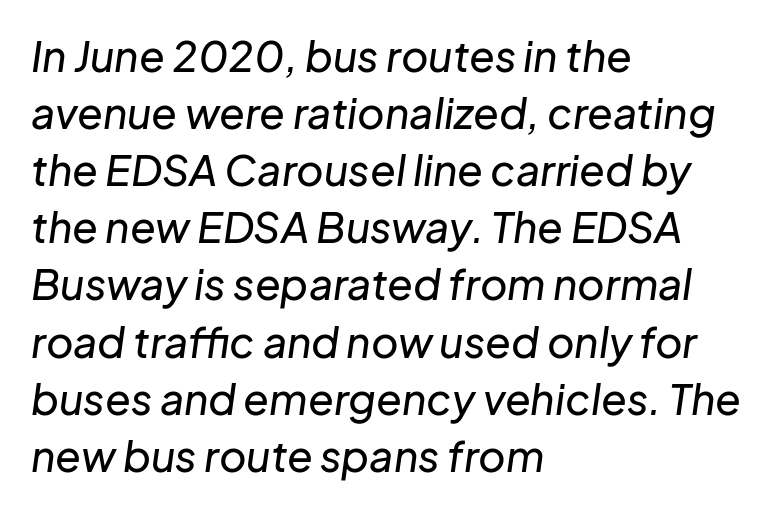
The image shows 42 px text type, italic (leaning right); set left-aligned, normal line spacing (1.36x), normal letter spacing, not underlined; low stroke contrast and a medium x-height.
